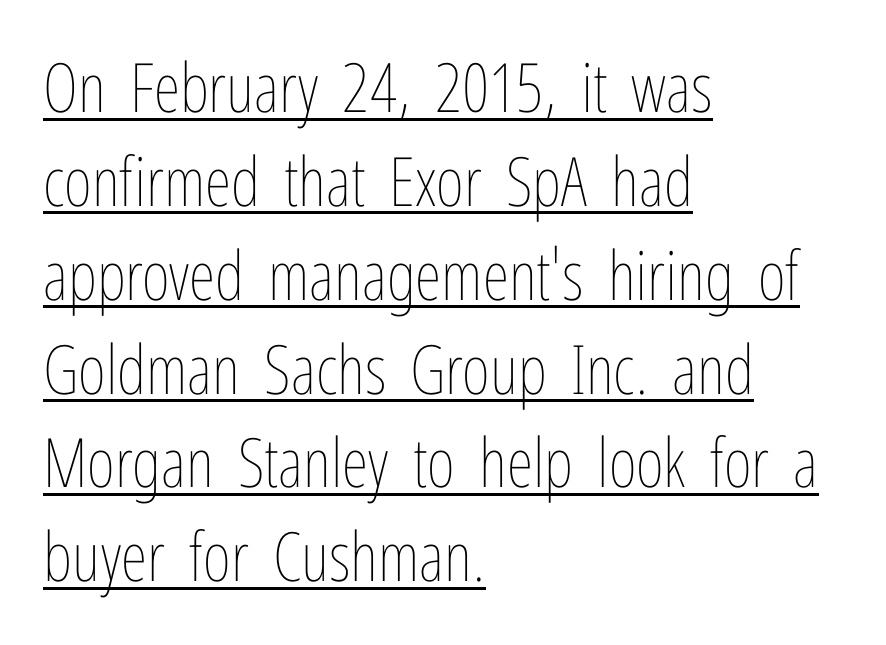
The image shows 68 px thin, condensed type, upright; set left-aligned, normal line spacing (1.38x), normal letter spacing, underlined; low stroke contrast and a medium x-height.
